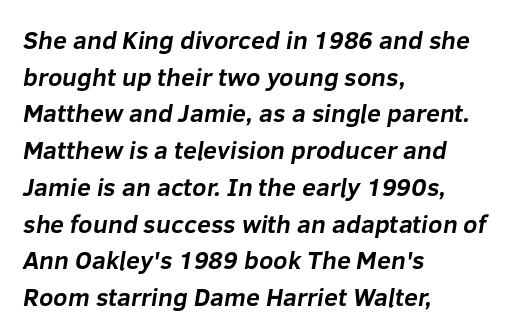
Q: Is the text bold? A: Yes.
Q: Is the text underlined? A: No.
Q: How is the paragraph aligned? A: Left-aligned.
Q: Is the spacing between letters normal or unusually wide? A: Normal.
Q: Is the spacing between lines tight, normal or loose? A: Normal.
